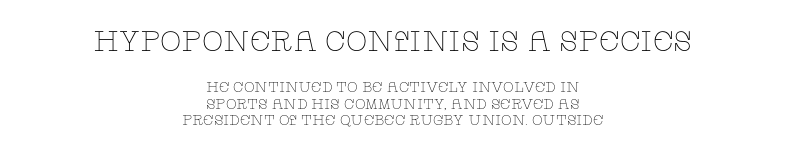
The image shows 28 px thin, wide serif type, upright; set centered, line spacing 1.18x, normal letter spacing, not underlined; the first (top) block is 2.0x larger; low stroke contrast and a large x-height.
